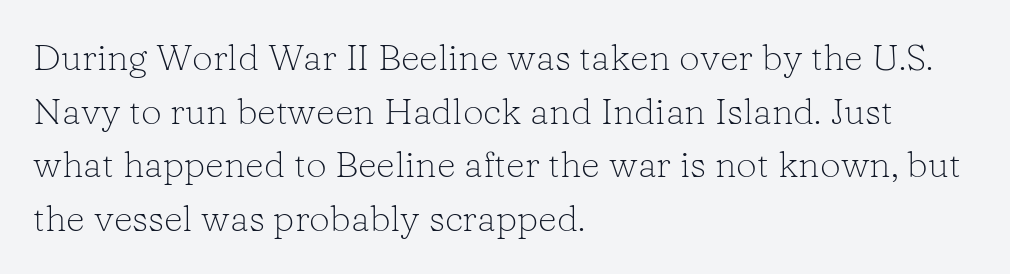
{"serif": "yes", "italic": "no", "bold": "no", "weight": "light", "width": "normal", "stroke_contrast": "low", "x_height": "medium", "monospaced": "no", "underline": "no", "align": "left", "line_spacing": "normal", "line_spacing_ratio": 1.45, "letter_spacing": "normal", "letter_spacing_em": 0.0, "glyph_px": 37}
